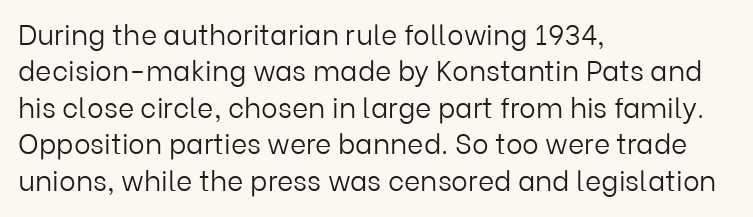
The letters stand upright; this is a roman face. A classic flush-left, rag-right setting is used for this passage. This sample has the flowing, uneven cadence of proportional lettering. Just letters on the line, the space beneath them empty. Does the type have serifs? No, each stem ends abruptly.
